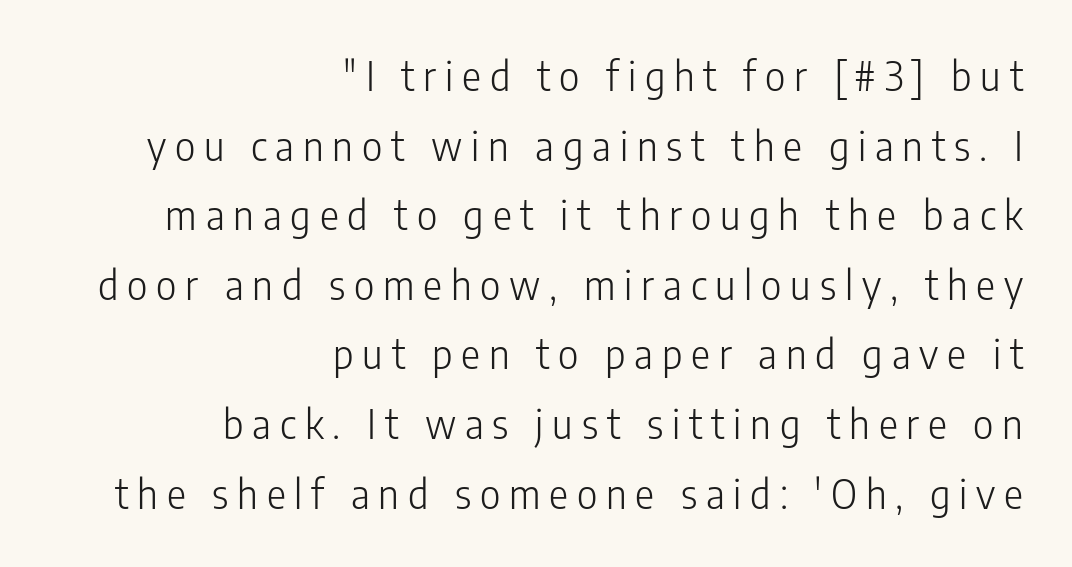
The image shows 40 px light, condensed sans-serif type, upright; set right-aligned, line spacing 1.74x, unusually wide letter spacing (+0.22 em), not underlined; low stroke contrast and a medium x-height.
